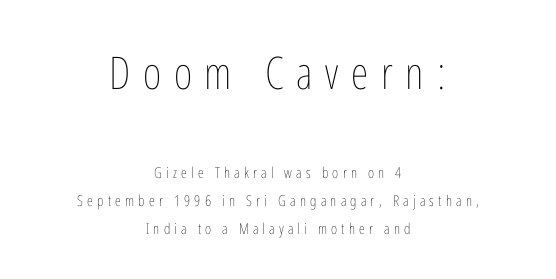
Q: Is the text bold? A: No.
Q: Is the text italic (slanted)? A: No, it is upright.
Q: Is the text underlined? A: No.
Q: How is the paragraph aligned? A: Centered.
Q: Is the spacing between letters normal or unusually wide? A: Unusually wide.
Q: Which block of text is set in a larger size, the first (top) or the second (bottom)? A: The first (top) one.
Q: Width (condensed, normal, or wide)? A: Condensed.
Q: Stroke contrast? A: Low.
Q: x-height? A: Medium.
Q: Monospaced? A: No.
